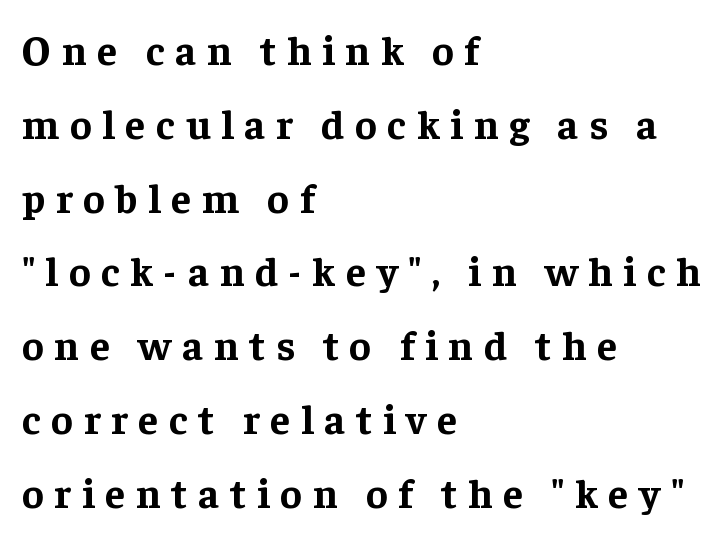
The image shows 41 px bold serif type, upright; set left-aligned, line spacing 1.8x, unusually wide letter spacing (+0.26 em), not underlined; low stroke contrast and a medium x-height.
